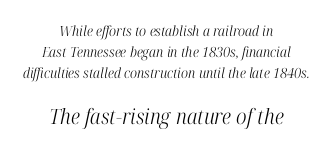
Q: Is the text bold? A: No.
Q: Is the text italic (slanted)? A: Yes, it leans right by about 12 degrees.
Q: Is the text underlined? A: No.
Q: How is the paragraph aligned? A: Centered.
Q: Is the spacing between letters normal or unusually wide? A: Normal.
Q: Is the spacing between lines tight, normal or loose? A: Normal.
Q: Which block of text is set in a larger size, the first (top) or the second (bottom)? A: The second (bottom) one.
